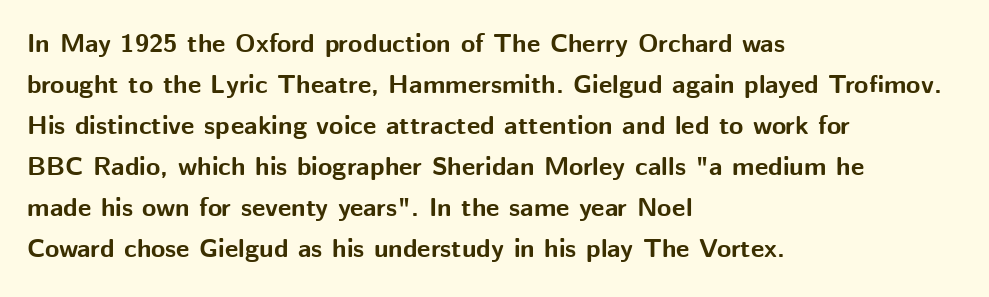
The image shows 26 px bold type, upright; set left-aligned, normal line spacing (1.58x), normal letter spacing, not underlined.
